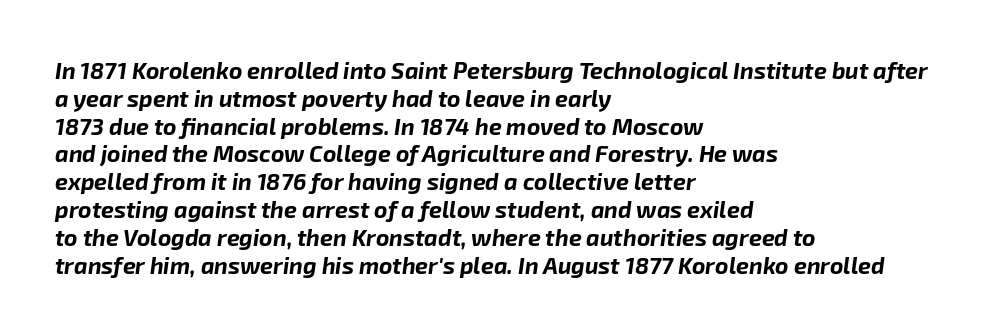
{"italic": "yes", "lean": "right", "slant_degrees": 8, "bold": "yes", "underline": "no", "align": "left", "line_spacing_ratio": 1.21, "letter_spacing": "normal", "letter_spacing_em": 0.0, "glyph_px": 23}
